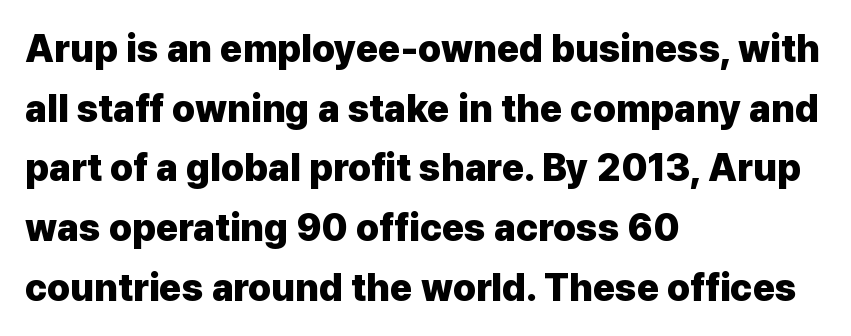
The image shows 38 px heavy sans-serif type, upright; set left-aligned, normal line spacing (1.57x), normal letter spacing, not underlined; low stroke contrast and a medium x-height.
